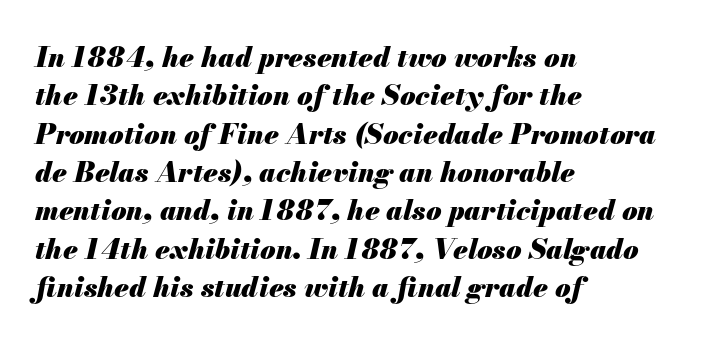
{"italic": "yes", "lean": "right", "slant_degrees": 13, "bold": "yes", "weight": "heavy", "width": "normal", "stroke_contrast": "medium", "x_height": "small", "monospaced": "no", "underline": "no", "align": "left", "line_spacing": "normal", "line_spacing_ratio": 1.37, "letter_spacing": "normal", "letter_spacing_em": 0.0, "glyph_px": 28}
